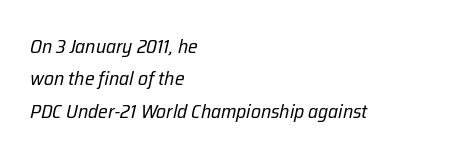
The strip under each line holds only bare page. This sample keeps an unexceptional amount of space between lines. Tracking value appears to be zero — textbook default spacing. The typeface has the unassuming heft of standard copy or less.
